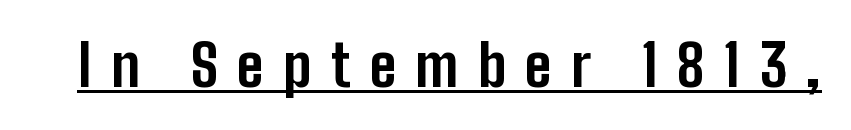
The image shows 57 px bold, condensed sans-serif type, upright; set unusually wide letter spacing (+0.34 em), underlined; low stroke contrast and a medium x-height.
